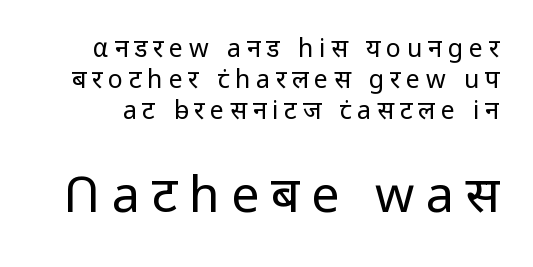
Q: Is the text bold? A: No.
Q: Is the text italic (slanted)? A: No, it is upright.
Q: Is the typeface a serif or a sans-serif typeface? A: Sans-serif.
Q: Is the text underlined? A: No.
Q: Is the spacing between letters normal or unusually wide? A: Unusually wide.
Q: Which block of text is set in a larger size, the first (top) or the second (bottom)? A: The second (bottom) one.
Q: Width (condensed, normal, or wide)? A: Normal.
Q: Stroke contrast? A: Low.
Q: x-height? A: Medium.
Q: Monospaced? A: No.
